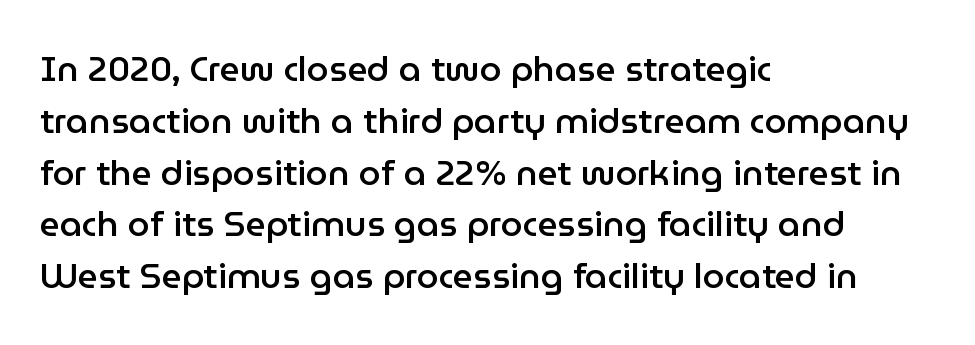
The image shows 35 px semibold sans-serif type, upright; set left-aligned, normal line spacing (1.48x), normal letter spacing, not underlined; low stroke contrast and a medium x-height.
